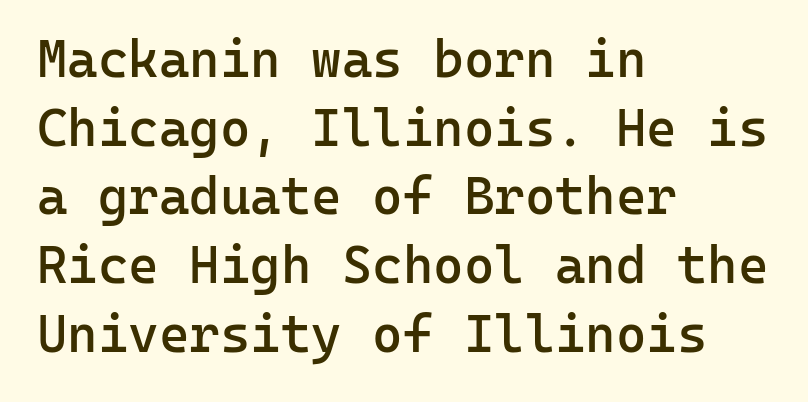
Q: Is the text bold? A: Semi-bold.
Q: Is the text italic (slanted)? A: No, it is upright.
Q: Is the typeface a serif or a sans-serif typeface? A: Sans-serif.
Q: Is the text underlined? A: No.
Q: How is the paragraph aligned? A: Left-aligned.
Q: Is the spacing between letters normal or unusually wide? A: Normal.
Q: Is the spacing between lines tight, normal or loose? A: Normal.
Q: Width (condensed, normal, or wide)? A: Normal.
Q: Stroke contrast? A: Low.
Q: x-height? A: Medium.
Q: Monospaced? A: Yes.
